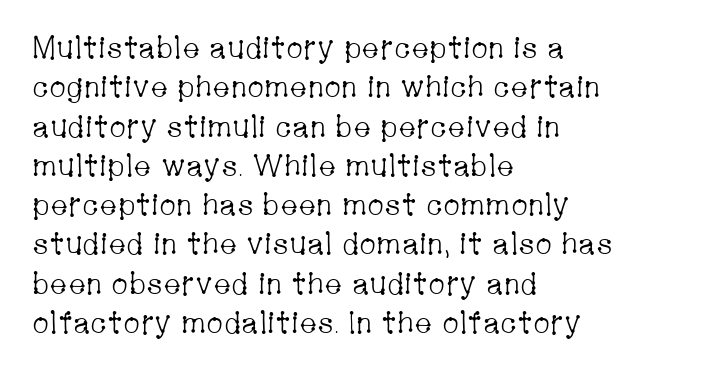
Unmarked baselines from the first word to the last. Varying glyph widths throughout — classic text-font behaviour. The type sits square on the baseline with zero lean. Vertical spacing — default. Serifs: yes, visible at the terminals of the letterforms. The strokes carry an ordinary text weight at most.
